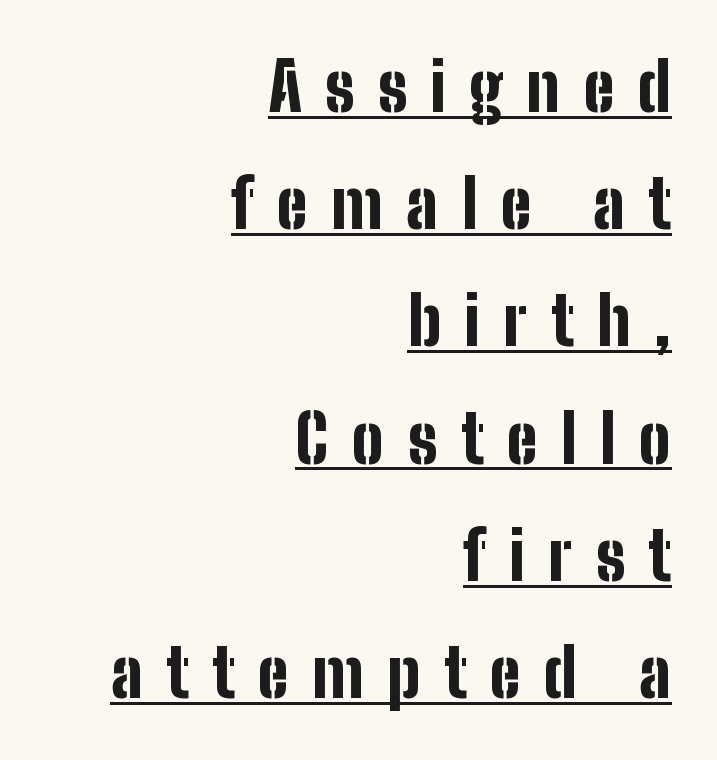
The image shows 67 px bold, condensed sans-serif type, upright; set right-aligned, line spacing 1.75x, unusually wide letter spacing (+0.35 em), underlined; low stroke contrast and a medium x-height.
